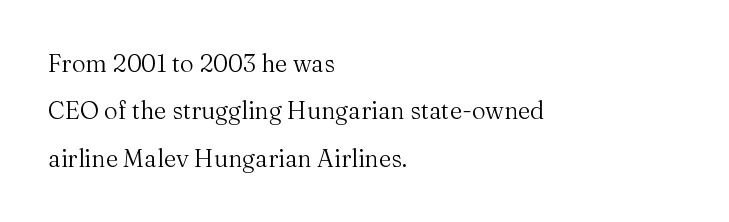
Q: Is the text bold? A: No.
Q: Is the text italic (slanted)? A: No, it is upright.
Q: Is the text underlined? A: No.
Q: How is the paragraph aligned? A: Left-aligned.
Q: Is the spacing between letters normal or unusually wide? A: Normal.
Q: Is the spacing between lines tight, normal or loose? A: Loose.
